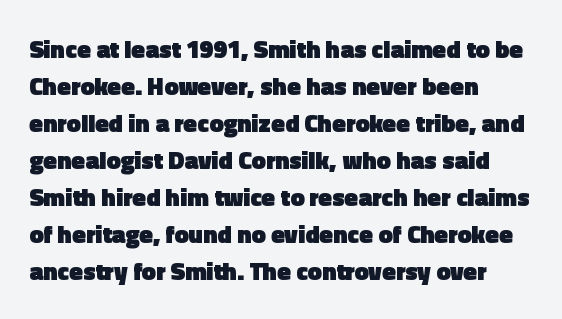
The image shows 25 px bold type, upright; set left-aligned, normal line spacing (1.48x), normal letter spacing, not underlined.
